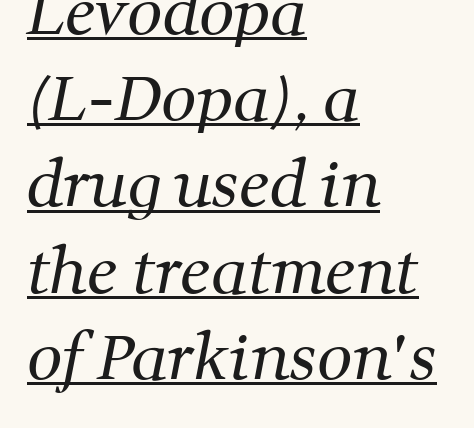
Here the designer chose a conventional face with non-uniform glyph widths. Nothing unusual about the tracking: characters are spaced as the font intends. The passage shown is typeset with a serif family. Quick note: interline space is typical. The lettering is marked with a stroke running underneath it.
